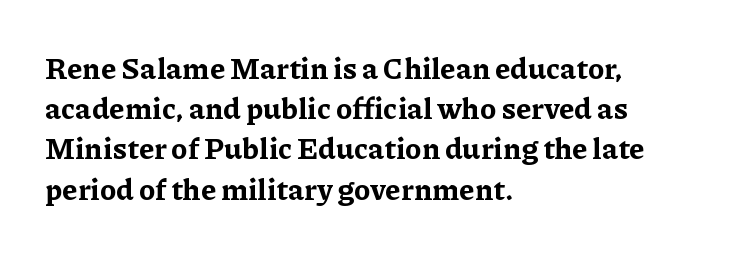
If you drew a ruler down the left edge, every line would touch it. Designer's note — italics off, roman on. The type family on display is of the serif kind. The face used here is rendered with its standard letterfit. In terms of weight, the rendering is a true, heavy bold.
